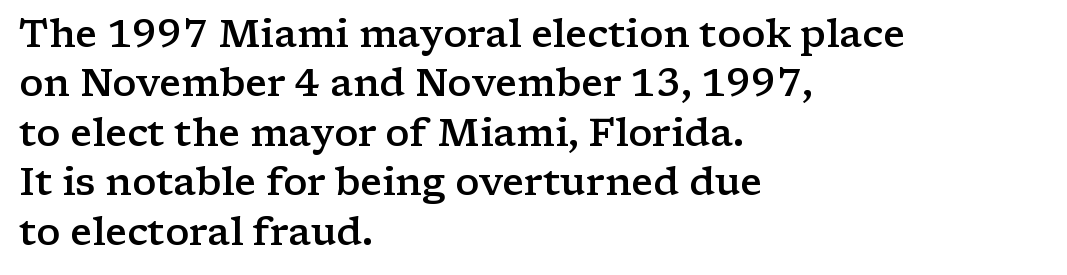
Check under the words: just untouched page. The letters carry serifs — small finishing strokes at the ends of their stems. Is there much room between lines? A standard amount, neither cramped nor airy. Horizontally, the lines are justified to the leading edge only. Students, note that the glyphs here touch the page at normal intervals. The passage shown is semibold, sitting just below true bold.
